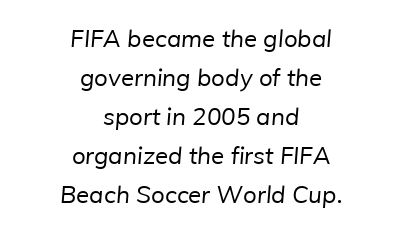
Q: Is the text bold? A: No.
Q: Is the text underlined? A: No.
Q: How is the paragraph aligned? A: Centered.
Q: Is the spacing between letters normal or unusually wide? A: Normal.
Q: Is the spacing between lines tight, normal or loose? A: Normal.
